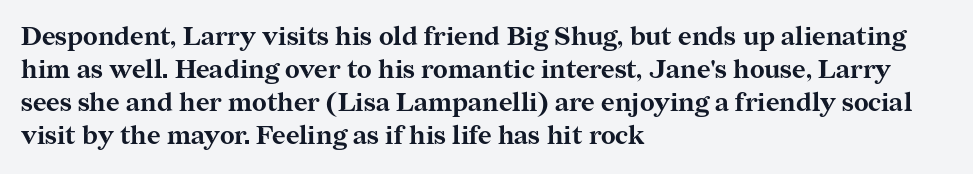
The leading is moderate, giving the passage an even texture. A dark, heavy texture on the line: the type is bold. Descenders hang freely into open space. Letter spacing: default. Notice how the passage keeps a crisp vertical edge on the left only. This is roman type, the default non-slanted kind.
